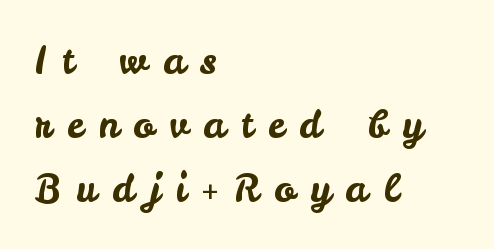
The image shows 38 px sans-serif type; set left-aligned, normal line spacing (1.69x), unusually wide letter spacing (+0.4 em), not underlined; low stroke contrast and a small x-height.
